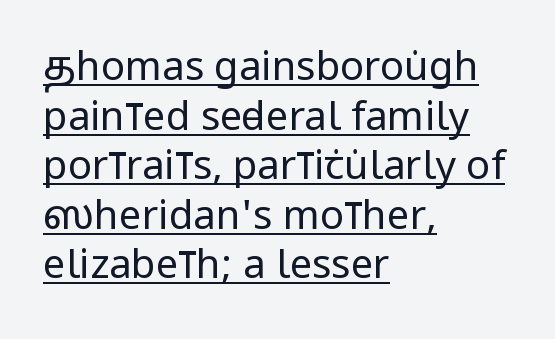
Q: Is the text bold? A: No.
Q: Is the text italic (slanted)? A: No, it is upright.
Q: Is the typeface a serif or a sans-serif typeface? A: Sans-serif.
Q: Is the text underlined? A: Yes.
Q: How is the paragraph aligned? A: Left-aligned.
Q: Is the spacing between letters normal or unusually wide? A: Normal.
Q: Width (condensed, normal, or wide)? A: Condensed.
Q: Stroke contrast? A: Low.
Q: x-height? A: Large.
Q: Monospaced? A: No.
